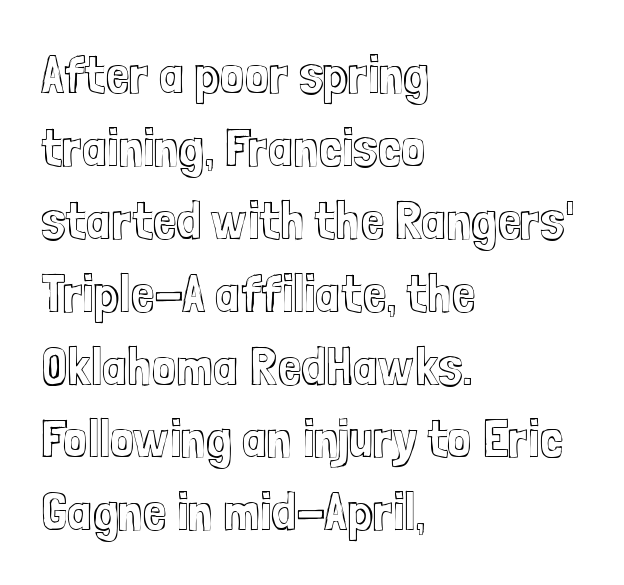
The image shows 54 px condensed type, upright; set left-aligned, normal line spacing (1.35x), normal letter spacing, not underlined; a medium x-height.
